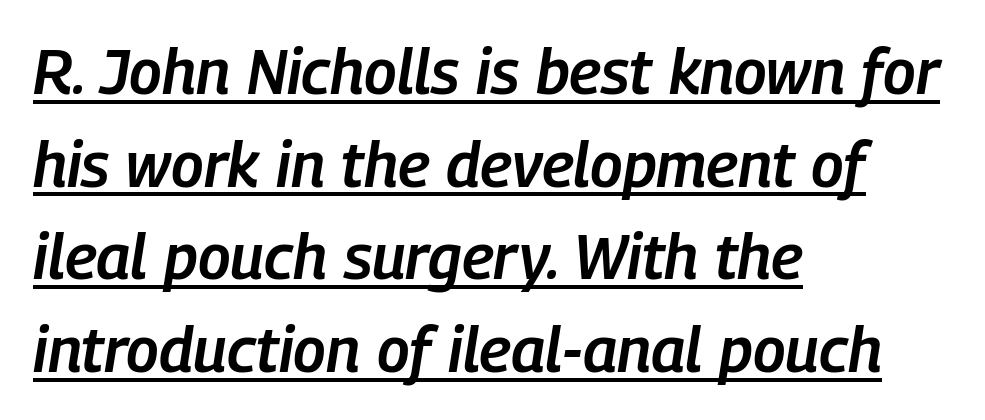
{"italic": "yes", "lean": "right", "slant_degrees": 9, "bold": "semi", "weight": "semibold", "width": "condensed", "stroke_contrast": "low", "x_height": "medium", "monospaced": "no", "underline": "yes", "align": "left", "line_spacing": "normal", "line_spacing_ratio": 1.47, "letter_spacing": "normal", "letter_spacing_em": 0.0, "glyph_px": 63}
